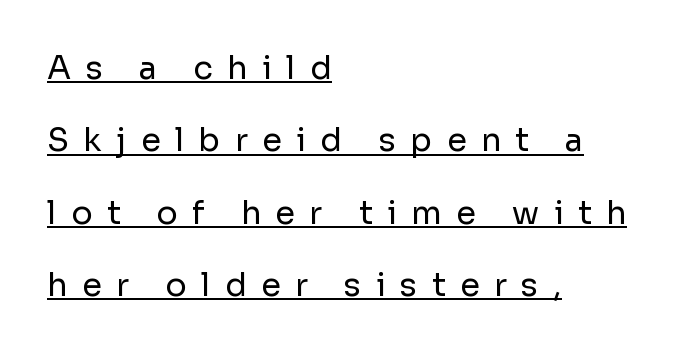
Q: Is the text bold? A: No.
Q: Is the text italic (slanted)? A: No, it is upright.
Q: Is the typeface a serif or a sans-serif typeface? A: Sans-serif.
Q: Is the text underlined? A: Yes.
Q: How is the paragraph aligned? A: Left-aligned.
Q: Is the spacing between letters normal or unusually wide? A: Unusually wide.
Q: Is the spacing between lines tight, normal or loose? A: Loose.
Q: Width (condensed, normal, or wide)? A: Normal.
Q: Stroke contrast? A: Low.
Q: x-height? A: Medium.
Q: Monospaced? A: No.
